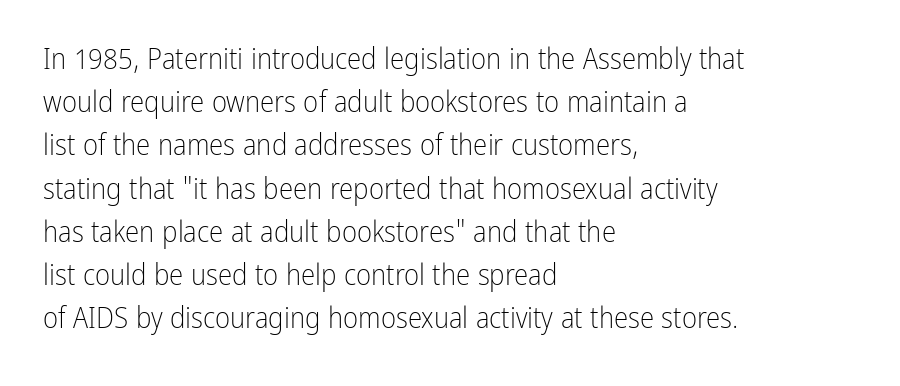
The gaps between neighbouring characters are ordinary and unremarkable. The specimen reads as upright at a glance. The cut favours lightness, reaching ordinary text weight at its darkest. The letters advance in unequal steps, a hallmark of proportional type.
